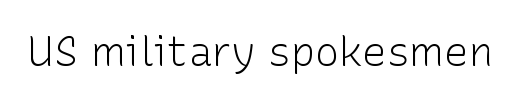
The image shows 41 px light sans-serif type, upright; set normal letter spacing, not underlined; low stroke contrast and a medium x-height.
